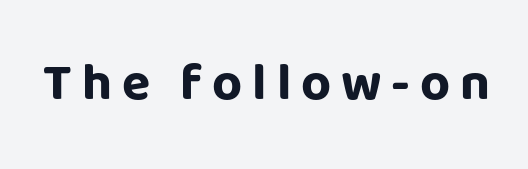
{"serif": "no", "italic": "no", "bold": "yes", "weight": "bold", "width": "normal", "stroke_contrast": "low", "x_height": "large", "monospaced": "no", "underline": "no", "glyph_px": 52}
